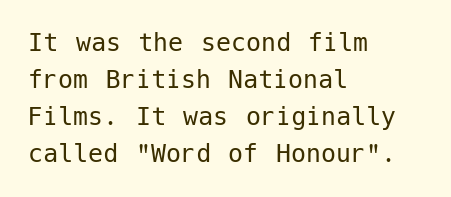
The image shows 30 px regular-weight sans-serif type, upright; set left-aligned, line spacing 1.23x, normal letter spacing, not underlined; low stroke contrast and a medium x-height.
